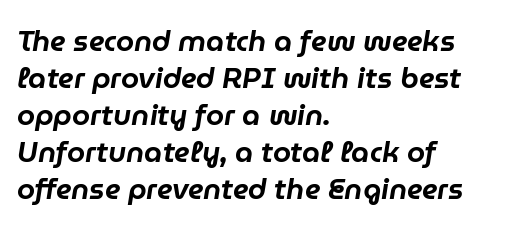
Q: Is the text italic (slanted)? A: Yes, it leans right by about 9 degrees.
Q: Is the text underlined? A: No.
Q: How is the paragraph aligned? A: Left-aligned.
Q: Is the spacing between letters normal or unusually wide? A: Normal.
Q: Is the spacing between lines tight, normal or loose? A: Normal.
Q: Width (condensed, normal, or wide)? A: Normal.
Q: Stroke contrast? A: Low.
Q: x-height? A: Medium.
Q: Monospaced? A: No.
